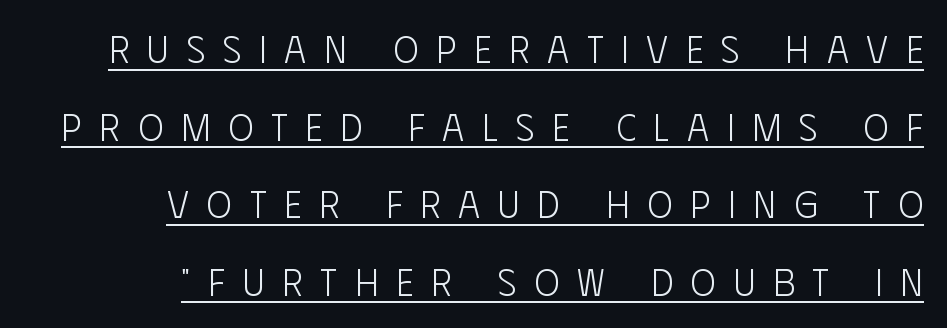
The image shows 38 px light, condensed sans-serif type, upright; set right-aligned, loose line spacing (2.04x), unusually wide letter spacing (+0.47 em), underlined; low stroke contrast and a large x-height.
